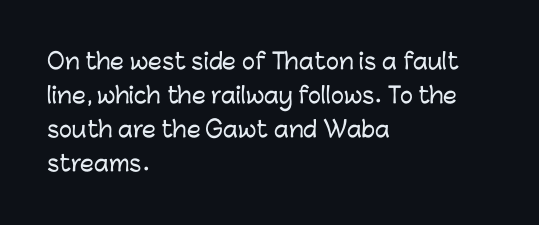
The image shows 22 px text type, upright; set left-aligned, normal line spacing (1.55x), normal letter spacing, not underlined.
